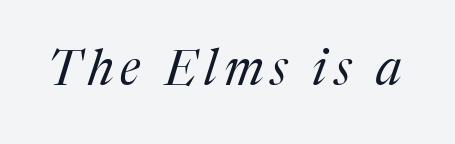
Quick note: underline off. Looks like regular typesetting: each glyph gets only the width it needs. The face used here is seriffed, in the tradition of book romans. The typesetting does not lean heavy: it is not bold. There's an unmistakable incline to the writing here.
